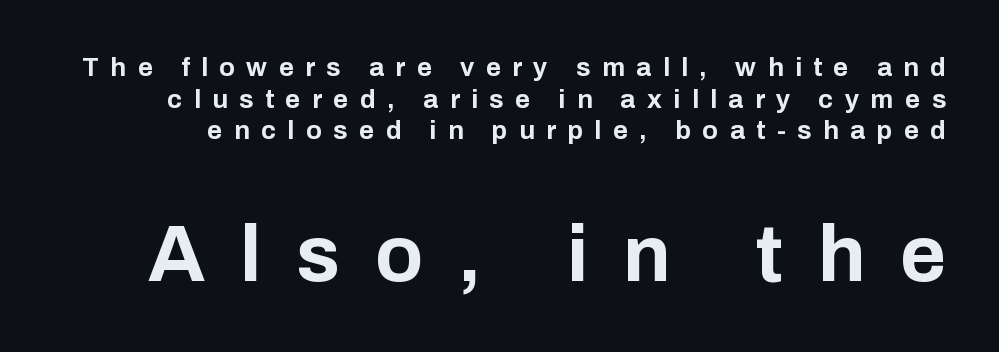
In terms of letterform style, serifs are entirely absent. Top chunk: small. Bottom chunk: large. Italic: no, the glyphs are upright roman. Do the characters align in a grid? No, the font is proportional.
